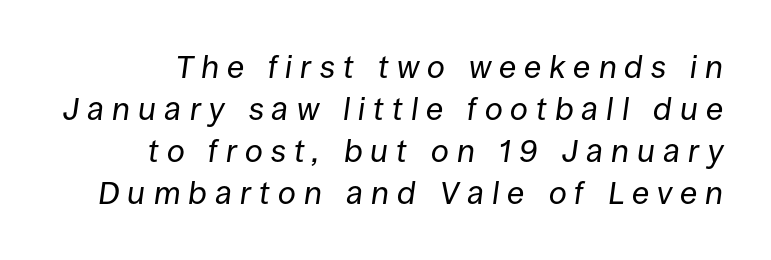
{"italic": "yes", "lean": "right", "slant_degrees": 8, "bold": "no", "weight": "regular", "width": "normal", "stroke_contrast": "low", "x_height": "large", "monospaced": "no", "underline": "no", "line_spacing": "normal", "line_spacing_ratio": 1.31, "letter_spacing": "wide", "letter_spacing_em": 0.25, "glyph_px": 32}
